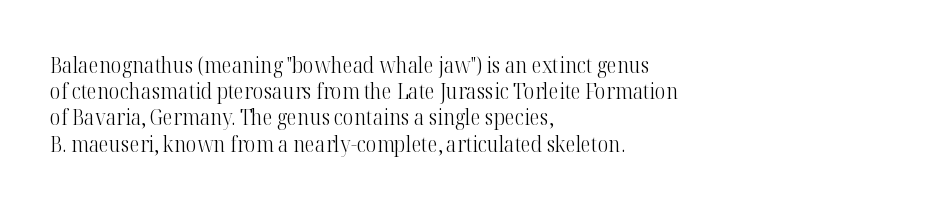
Q: Is the text bold? A: No.
Q: Is the text italic (slanted)? A: No, it is upright.
Q: Is the text underlined? A: No.
Q: How is the paragraph aligned? A: Left-aligned.
Q: Is the spacing between letters normal or unusually wide? A: Normal.
Q: Is the spacing between lines tight, normal or loose? A: Normal.
